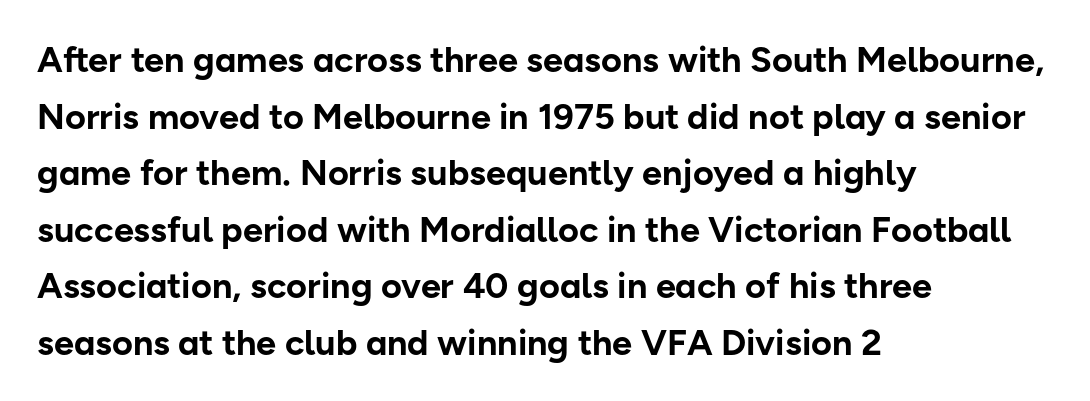
Q: Is the text bold? A: Yes.
Q: Is the text italic (slanted)? A: No, it is upright.
Q: Is the typeface a serif or a sans-serif typeface? A: Sans-serif.
Q: Is the text underlined? A: No.
Q: How is the paragraph aligned? A: Left-aligned.
Q: Is the spacing between letters normal or unusually wide? A: Normal.
Q: Is the spacing between lines tight, normal or loose? A: Normal.
Q: Width (condensed, normal, or wide)? A: Normal.
Q: Stroke contrast? A: Low.
Q: x-height? A: Medium.
Q: Monospaced? A: No.
